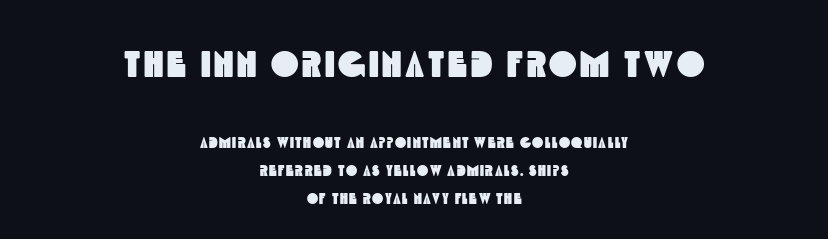
{"serif": "no", "width": "condensed", "x_height": "large", "monospaced": "no", "underline": "no", "align": "center", "line_spacing_ratio": 1.85, "larger_block": "first", "size_ratio": 2.47, "glyph_px": 37}
